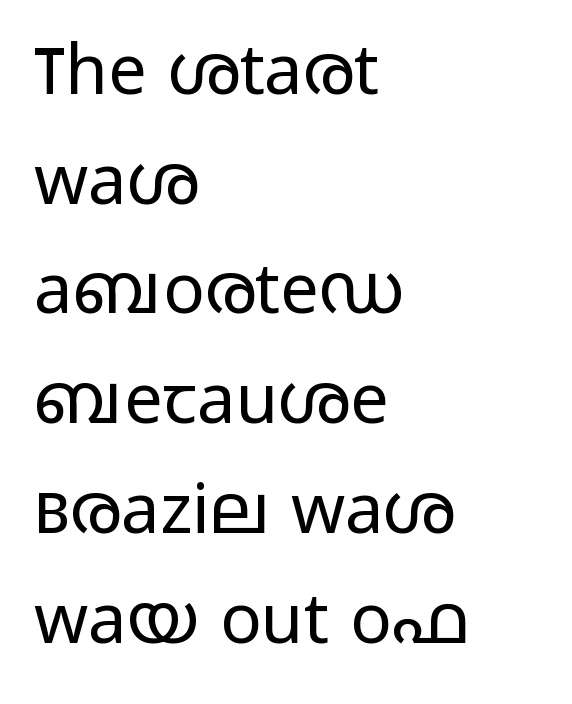
Q: Is the text bold? A: No.
Q: Is the text italic (slanted)? A: No, it is upright.
Q: Is the typeface a serif or a sans-serif typeface? A: Sans-serif.
Q: Is the text underlined? A: No.
Q: How is the paragraph aligned? A: Left-aligned.
Q: Is the spacing between letters normal or unusually wide? A: Normal.
Q: Is the spacing between lines tight, normal or loose? A: Normal.
Q: Width (condensed, normal, or wide)? A: Wide.
Q: Stroke contrast? A: Low.
Q: x-height? A: Medium.
Q: Monospaced? A: No.
